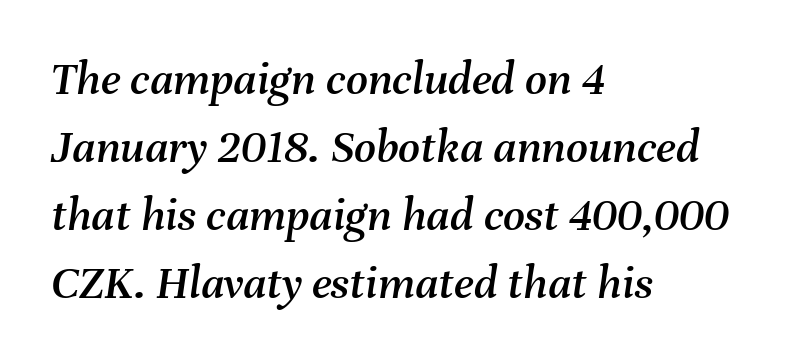
{"italic": "yes", "lean": "right", "slant_degrees": 8, "width": "normal", "stroke_contrast": "medium", "x_height": "medium", "monospaced": "no", "underline": "no", "align": "left", "line_spacing": "normal", "line_spacing_ratio": 1.42, "letter_spacing": "normal", "letter_spacing_em": 0.0, "glyph_px": 48}
